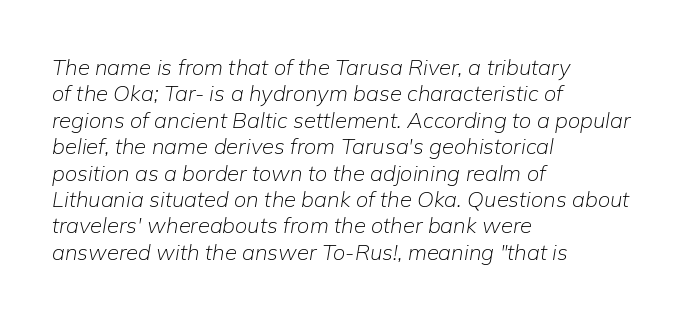
{"italic": "yes", "lean": "right", "slant_degrees": 9, "bold": "no", "underline": "no", "align": "left", "line_spacing_ratio": 1.2, "letter_spacing": "normal", "letter_spacing_em": 0.0, "glyph_px": 22}
